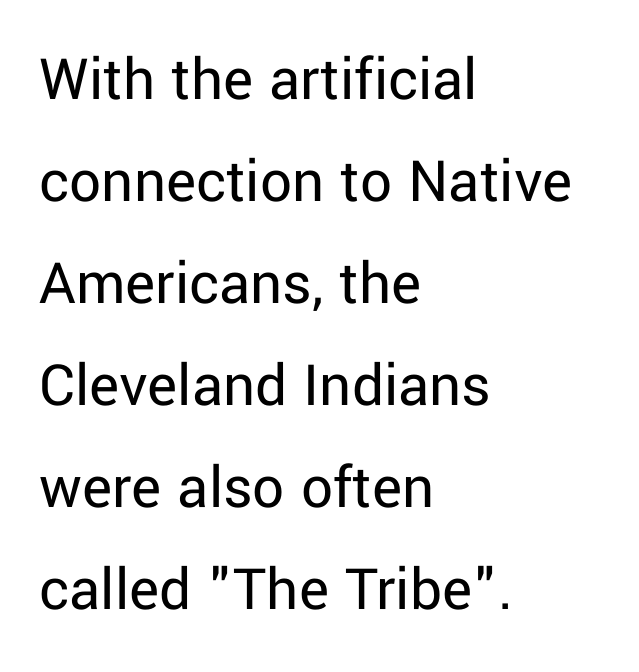
This sample has the flowing, uneven cadence of proportional lettering. Descenders are the only things crossing below the line. Vertical stems look standard width or narrower in stroke. I'd call this a sans setting — the letters go barefoot.
